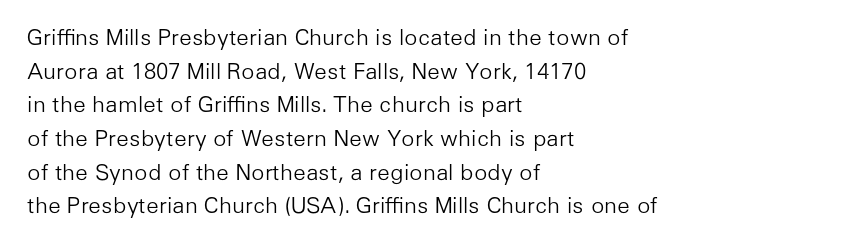
Unbolded letterforms with no extra heft. The letterforms sit shoulder to shoulder at normal distance. Line spacing here is normal. Glance below the letters and you will spot only blank space. Visually the block forms a straight wall on the left and a jagged coastline on the right.
